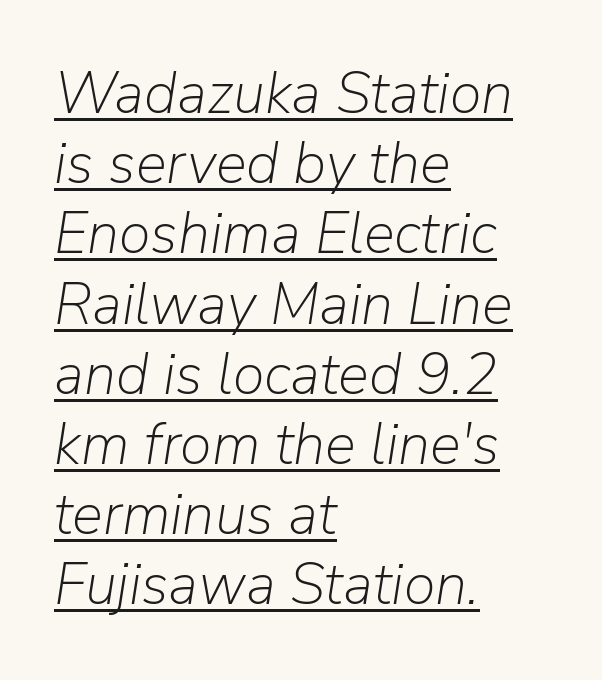
You could call the tracking neutral — neither tight nor loose. This sample uses an oblique cut, with every glyph tilted off the vertical. The strokes are not fattened; the text isn't bold. Is this a fixed-width face? No — the glyphs have proportional, varying widths. Left-aligned paragraph, ragged on the right. The typesetter has applied underlining to the passage shown.
